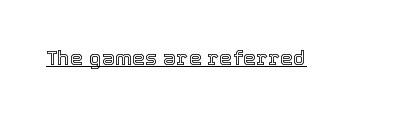
The image shows 21 px text type, upright; set normal letter spacing, underlined.
